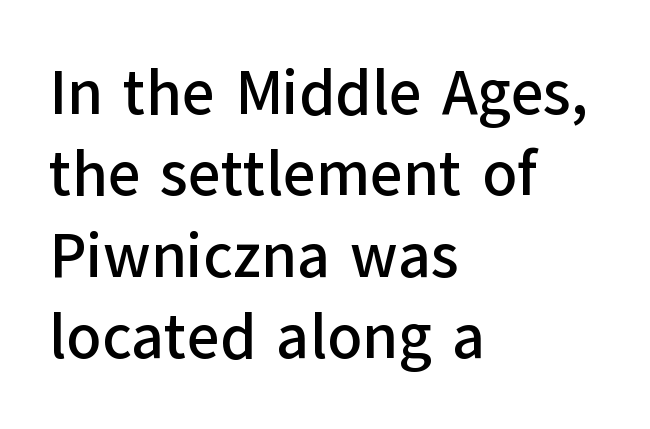
{"serif": "no", "italic": "no", "width": "normal", "stroke_contrast": "low", "x_height": "medium", "monospaced": "no", "underline": "no", "align": "left", "line_spacing": "normal", "line_spacing_ratio": 1.29, "letter_spacing": "normal", "letter_spacing_em": 0.0, "glyph_px": 63}
